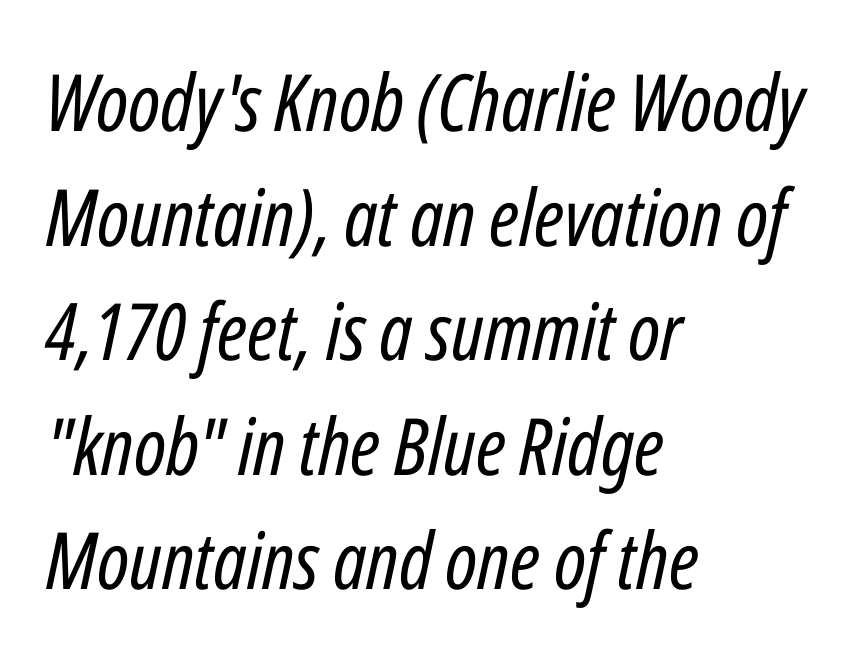
Q: Is the text bold? A: No.
Q: Is the text italic (slanted)? A: Yes, it leans right by about 12 degrees.
Q: Is the text underlined? A: No.
Q: How is the paragraph aligned? A: Left-aligned.
Q: Is the spacing between letters normal or unusually wide? A: Normal.
Q: Is the spacing between lines tight, normal or loose? A: Normal.
Q: Width (condensed, normal, or wide)? A: Condensed.
Q: Stroke contrast? A: Low.
Q: x-height? A: Medium.
Q: Monospaced? A: No.
